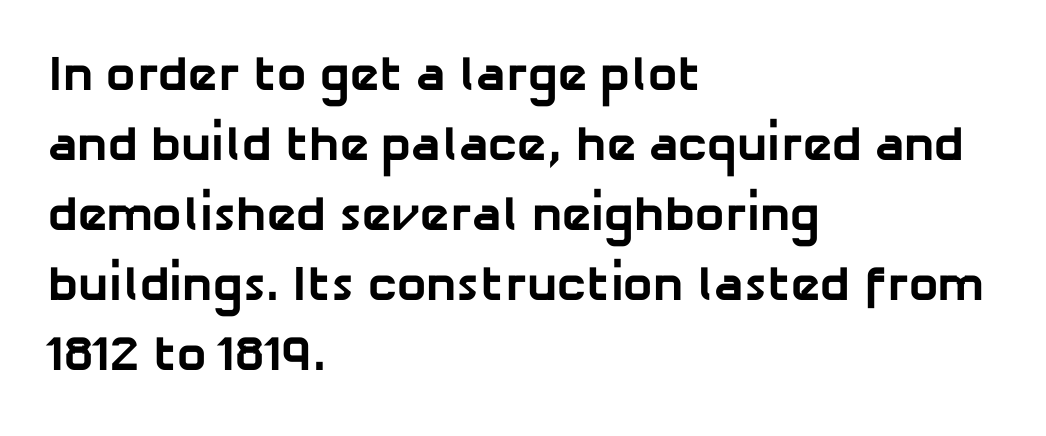
The image shows 49 px bold sans-serif type; set left-aligned, normal line spacing (1.43x), normal letter spacing, not underlined; low stroke contrast and a medium x-height.
